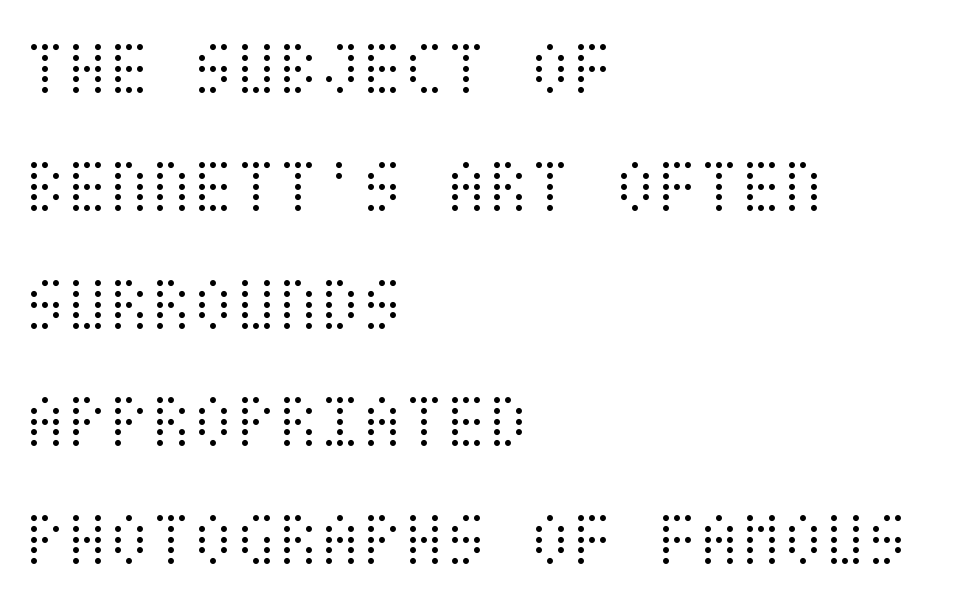
{"italic": "no", "bold": "no", "weight": "light", "width": "condensed", "stroke_contrast": "medium", "x_height": "large", "underline": "no", "align": "left", "line_spacing": "normal", "line_spacing_ratio": 1.53, "letter_spacing": "normal", "letter_spacing_em": 0.0, "glyph_px": 77}
